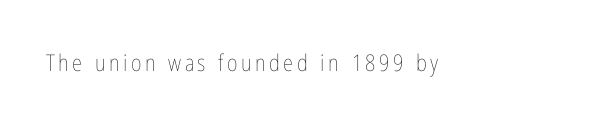
Q: Is the text bold? A: No.
Q: Is the text italic (slanted)? A: No, it is upright.
Q: Is the text underlined? A: No.
Q: How is the paragraph aligned? A: Left-aligned.
